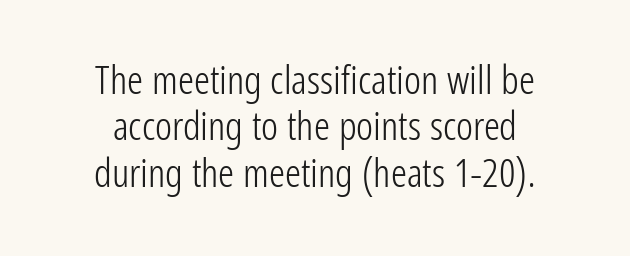
Q: Is the text bold? A: No.
Q: Is the text italic (slanted)? A: No, it is upright.
Q: Is the typeface a serif or a sans-serif typeface? A: Sans-serif.
Q: Is the text underlined? A: No.
Q: How is the paragraph aligned? A: Centered.
Q: Is the spacing between letters normal or unusually wide? A: Normal.
Q: Width (condensed, normal, or wide)? A: Condensed.
Q: Stroke contrast? A: Low.
Q: x-height? A: Medium.
Q: Monospaced? A: No.
